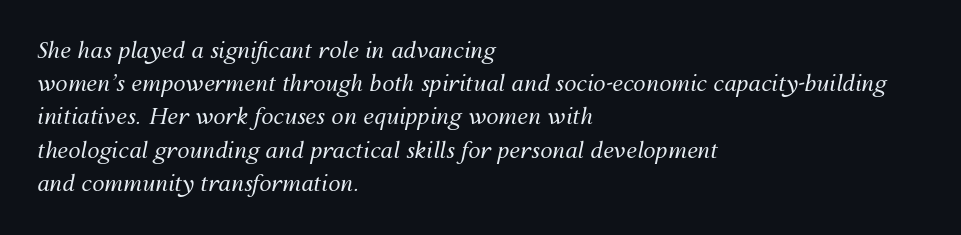
Q: Is the text bold? A: No.
Q: Is the text italic (slanted)? A: Yes, it leans right by about 12 degrees.
Q: Is the text underlined? A: No.
Q: How is the paragraph aligned? A: Left-aligned.
Q: Is the spacing between letters normal or unusually wide? A: Normal.
Q: Is the spacing between lines tight, normal or loose? A: Normal.
